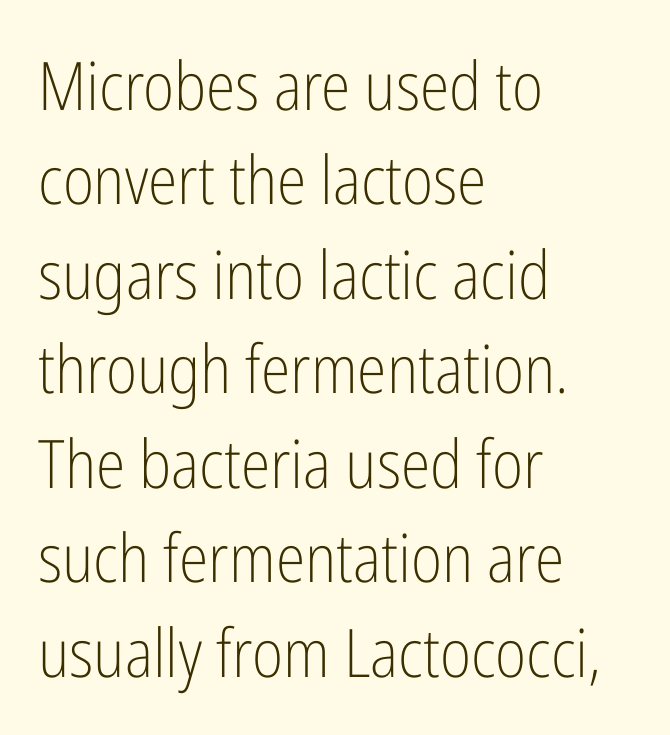
Q: Is the text bold? A: No.
Q: Is the text italic (slanted)? A: No, it is upright.
Q: Is the typeface a serif or a sans-serif typeface? A: Sans-serif.
Q: Is the text underlined? A: No.
Q: How is the paragraph aligned? A: Left-aligned.
Q: Is the spacing between letters normal or unusually wide? A: Normal.
Q: Is the spacing between lines tight, normal or loose? A: Normal.
Q: Width (condensed, normal, or wide)? A: Condensed.
Q: Stroke contrast? A: Low.
Q: x-height? A: Medium.
Q: Monospaced? A: No.
